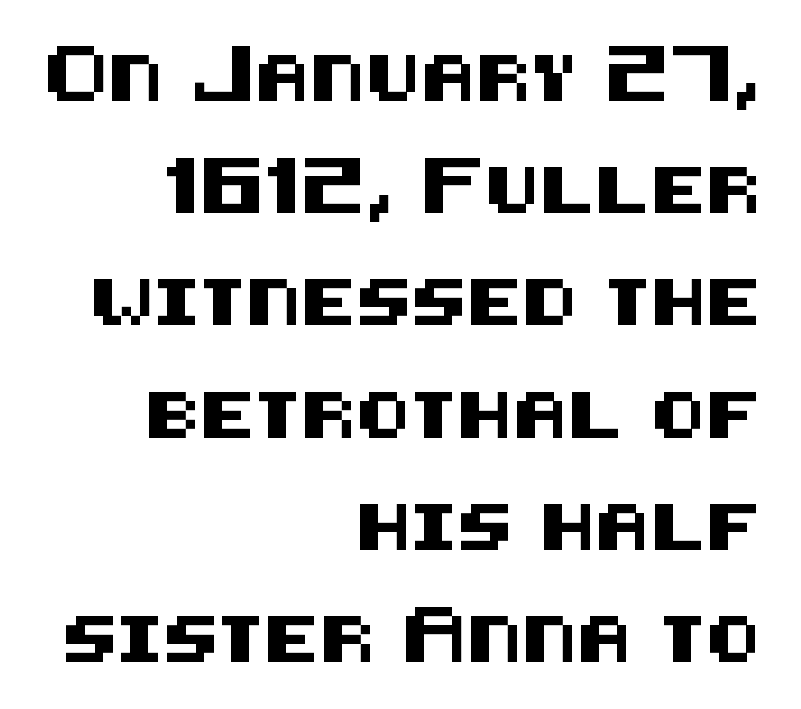
{"serif": "no", "italic": "no", "width": "normal", "stroke_contrast": "medium", "x_height": "large", "underline": "no", "align": "right", "line_spacing": "loose", "line_spacing_ratio": 2.44, "letter_spacing": "normal", "letter_spacing_em": 0.0, "glyph_px": 46}
